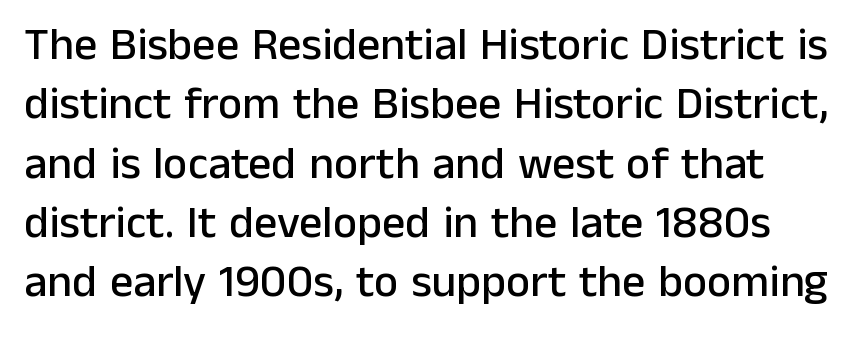
Q: Is the text italic (slanted)? A: No, it is upright.
Q: Is the typeface a serif or a sans-serif typeface? A: Sans-serif.
Q: Is the text underlined? A: No.
Q: Is the spacing between letters normal or unusually wide? A: Normal.
Q: Is the spacing between lines tight, normal or loose? A: Normal.
Q: Width (condensed, normal, or wide)? A: Normal.
Q: Stroke contrast? A: Low.
Q: x-height? A: Medium.
Q: Monospaced? A: No.
